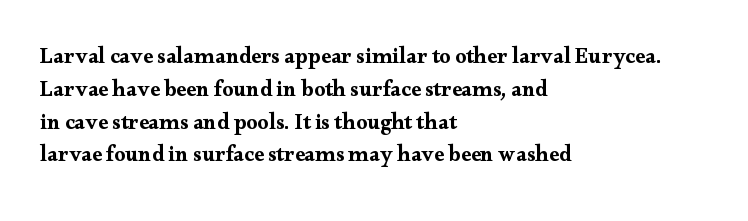
{"italic": "no", "underline": "no", "align": "left", "line_spacing": "normal", "line_spacing_ratio": 1.49, "letter_spacing": "normal", "letter_spacing_em": 0.0, "glyph_px": 22}
